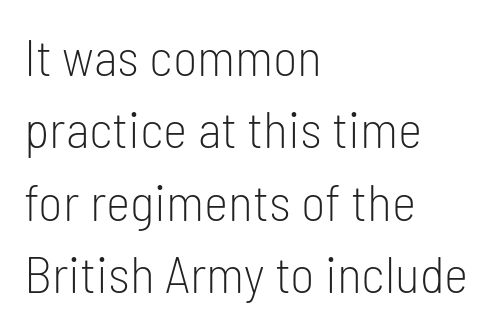
{"serif": "no", "italic": "no", "bold": "no", "weight": "light", "width": "condensed", "stroke_contrast": "low", "x_height": "medium", "monospaced": "no", "underline": "no", "align": "left", "line_spacing": "normal", "line_spacing_ratio": 1.39, "letter_spacing": "normal", "letter_spacing_em": 0.0, "glyph_px": 52}
